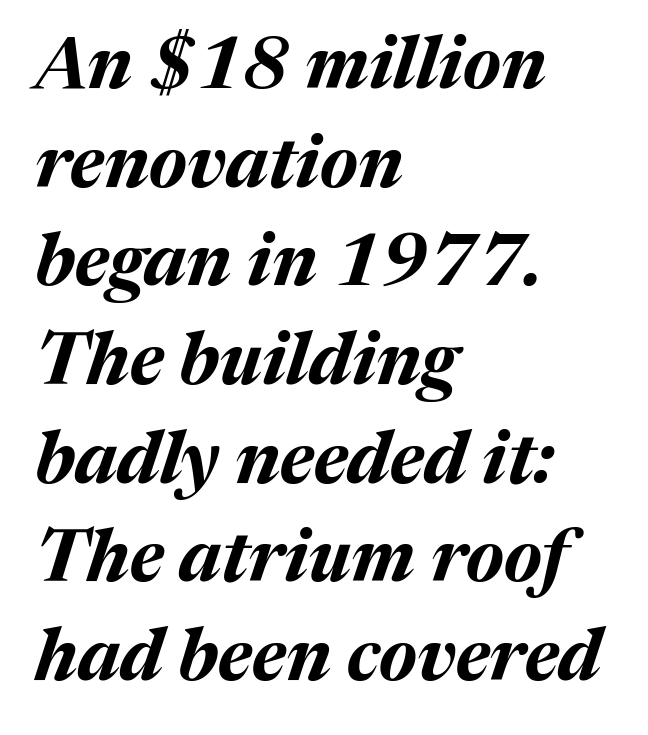
Q: Is the text bold? A: Yes.
Q: Is the text italic (slanted)? A: Yes, it leans right by about 17 degrees.
Q: Is the text underlined? A: No.
Q: How is the paragraph aligned? A: Left-aligned.
Q: Is the spacing between letters normal or unusually wide? A: Normal.
Q: Is the spacing between lines tight, normal or loose? A: Normal.
Q: Width (condensed, normal, or wide)? A: Normal.
Q: Stroke contrast? A: Medium.
Q: x-height? A: Medium.
Q: Monospaced? A: No.
